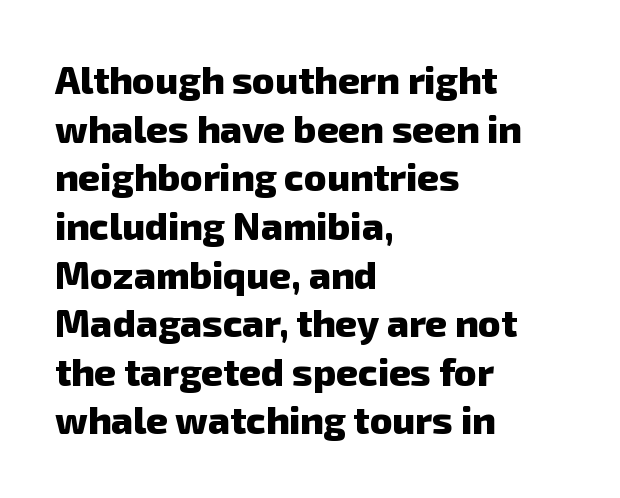
Here the designer chose a conventional face with non-uniform glyph widths. How are the letters spaced? Ordinarily, with no added tracking. Leading matches the norm, producing a regular column. You'd pick this weight for a headline — it's a proper bold. This rendering employs a face without finishing strokes, i.e., a sans-serif.
